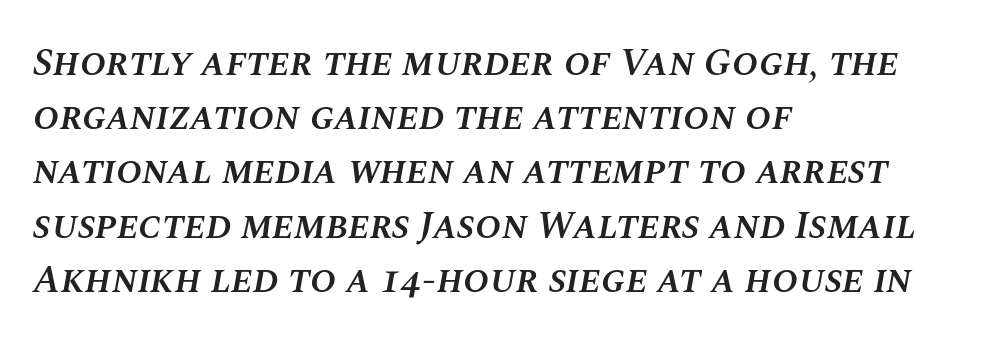
Its strokes are somewhat broadened, the hallmark of semibold type. A bare baseline throughout the passage. Successive baselines arrive at the customary interval. One-word summary of the alignment: left.
